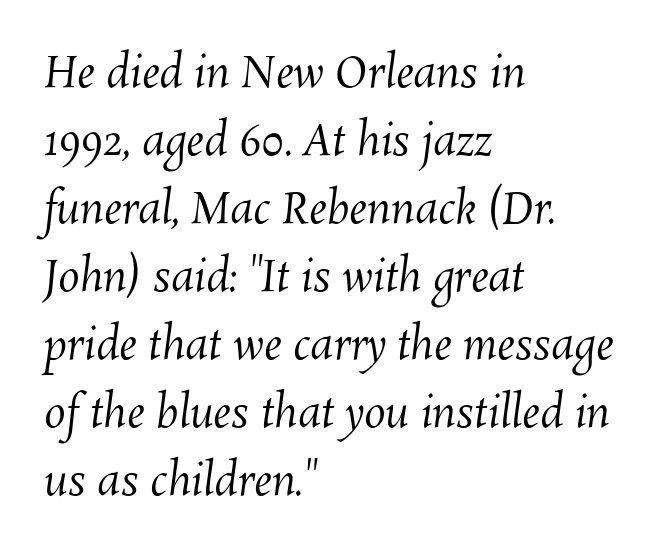
The designer left line spacing at the default. The font sits on the lighter half of the weight spectrum, regular included. This sample uses plain, unmodified letter spacing. Notice how the passage keeps a crisp vertical edge on the left only. Varying glyph widths throughout — classic text-font behaviour.
